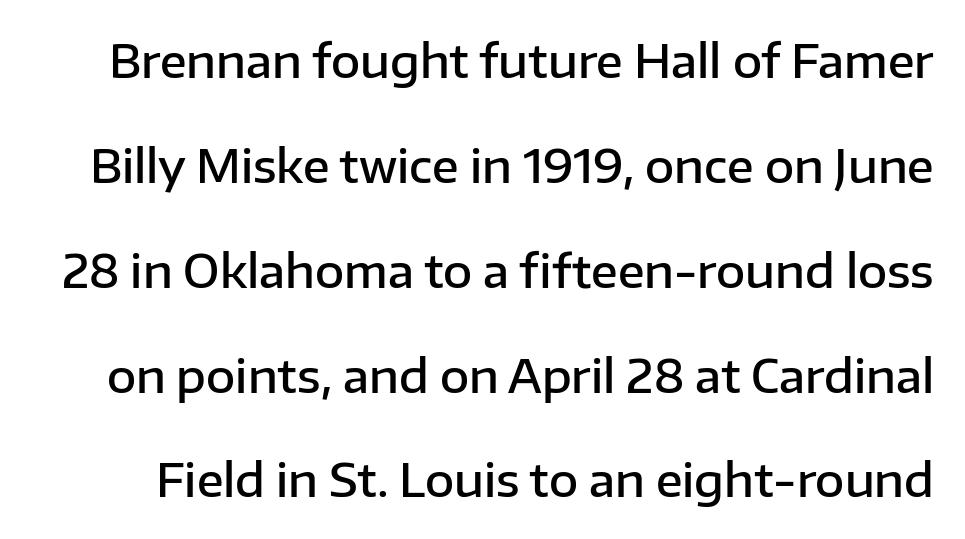
Q: Is the text bold? A: Semi-bold.
Q: Is the text italic (slanted)? A: No, it is upright.
Q: Is the typeface a serif or a sans-serif typeface? A: Sans-serif.
Q: Is the text underlined? A: No.
Q: Is the spacing between letters normal or unusually wide? A: Normal.
Q: Is the spacing between lines tight, normal or loose? A: Loose.
Q: Width (condensed, normal, or wide)? A: Normal.
Q: Stroke contrast? A: Low.
Q: x-height? A: Medium.
Q: Monospaced? A: No.
